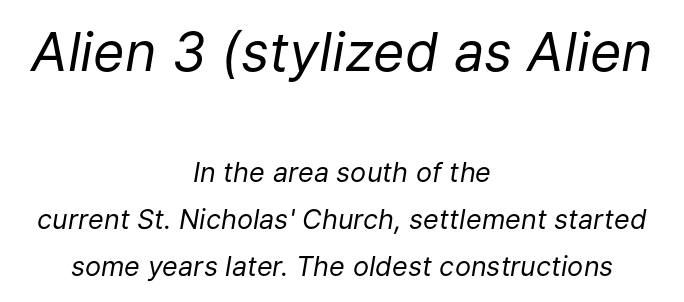
The image shows 54 px regular-weight type, italic (leaning right); set centered, line spacing 1.74x, normal letter spacing, not underlined; the first (top) block is 2.0x larger; low stroke contrast and a medium x-height.
